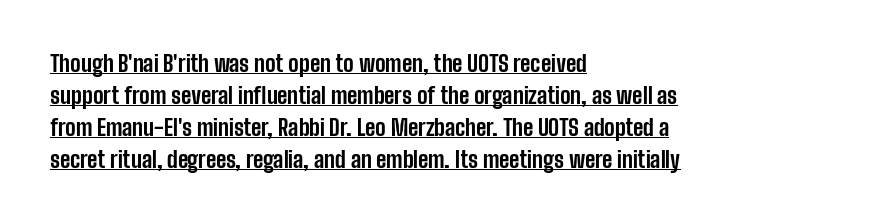
The image shows 22 px bold type, upright; set left-aligned, normal line spacing (1.45x), normal letter spacing, underlined.
